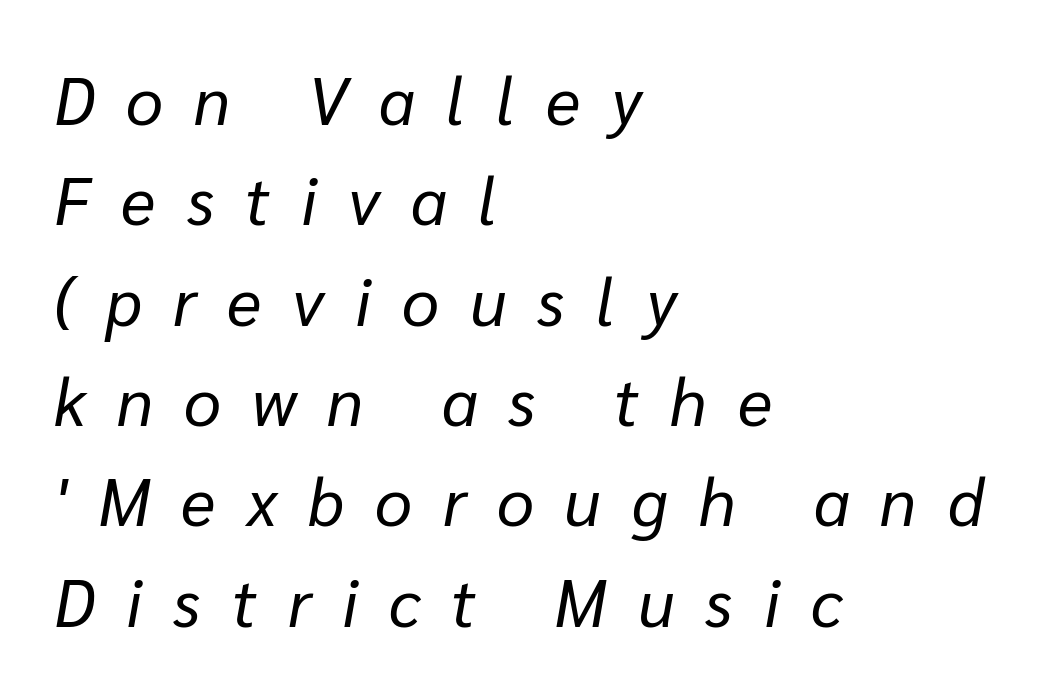
{"italic": "yes", "lean": "right", "slant_degrees": 10, "bold": "no", "weight": "regular", "width": "normal", "stroke_contrast": "low", "x_height": "medium", "monospaced": "no", "underline": "no", "align": "left", "line_spacing": "normal", "line_spacing_ratio": 1.52, "letter_spacing": "wide", "letter_spacing_em": 0.47, "glyph_px": 66}
